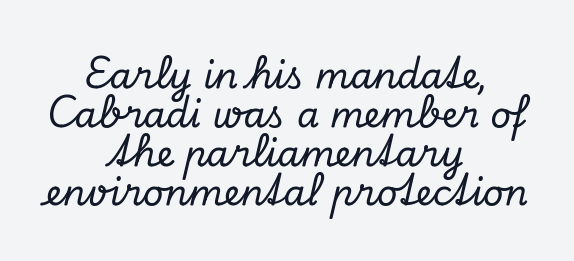
Q: Is the text italic (slanted)? A: Yes, it leans right by about 13 degrees.
Q: Is the typeface a serif or a sans-serif typeface? A: Serif.
Q: Is the text underlined? A: No.
Q: How is the paragraph aligned? A: Centered.
Q: Is the spacing between letters normal or unusually wide? A: Normal.
Q: Is the spacing between lines tight, normal or loose? A: Tight.
Q: Width (condensed, normal, or wide)? A: Normal.
Q: Stroke contrast? A: Low.
Q: x-height? A: Small.
Q: Monospaced? A: No.
